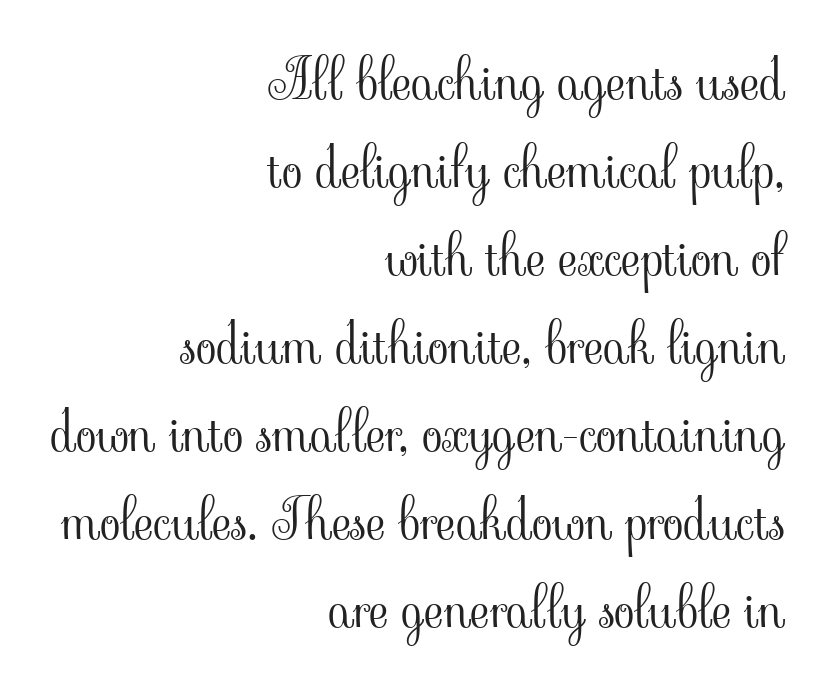
The image shows 54 px light serif type, upright; set right-aligned, normal line spacing (1.63x), normal letter spacing, not underlined; low stroke contrast and a small x-height.
